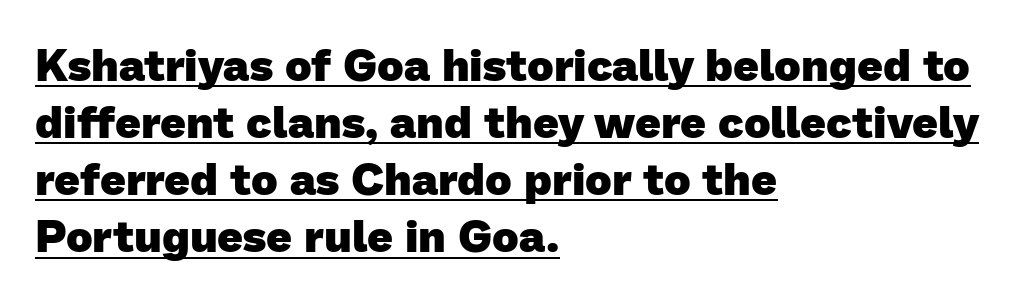
Regular leading. There is no visible air inserted between adjacent glyphs. Note the varied advance widths — an 'i' is clearly narrower than an 'm'. Quick note: underline on. The rendering anchors every line to the left-hand side. The sample has been set heavy, in full bold.
